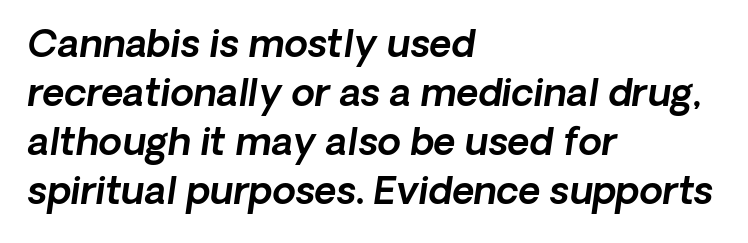
The letters advance in unequal steps, a hallmark of proportional type. Honestly, the row spacing looks completely unremarkable. The face used here is rendered with its standard letterfit. A classic flush-left, rag-right setting is used for this passage. The passage shown is not underscored anywhere. The passage shown leans; its letterforms are oblique.
